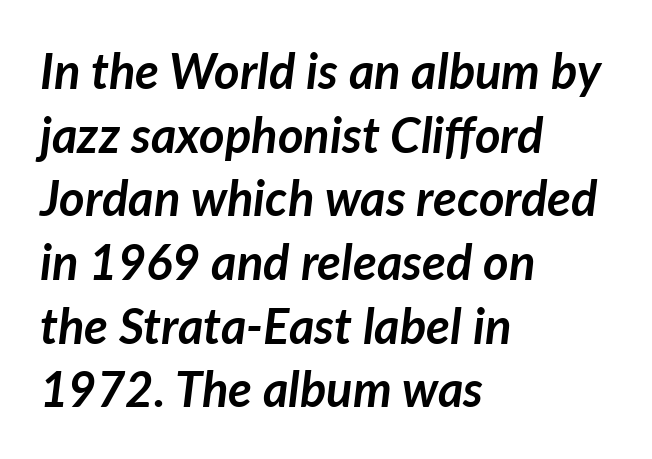
The type is set solid horizontally, with unmodified tracking. Notice how the stems are inclined rather than vertical — that's the hallmark of italics. Descenders are the only things crossing below the line. Successive baselines arrive at the customary interval. Note the varied advance widths — an 'i' is clearly narrower than an 'm'.
